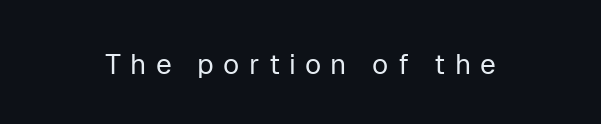
If you drew a line through each stem, it would be perfectly vertical. Compared with typical body copy, the letter spacing here is much looser. The letters advance in unequal steps, a hallmark of proportional type. You can tell from the bare stems that sans-serif type was used. Honestly, there is no underline to notice here at all.
